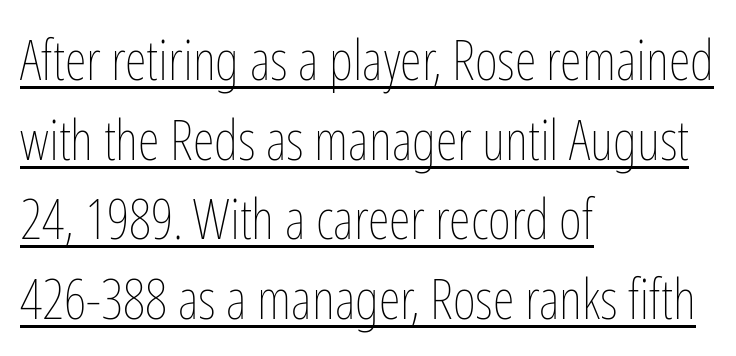
If you measured baseline to baseline, you'd find a middling distance. The paragraph has a hard left edge and a soft right edge. This rendering features underlined lettering. This sample has the flowing, uneven cadence of proportional lettering. The cut favours lightness, reaching ordinary text weight at its darkest.
